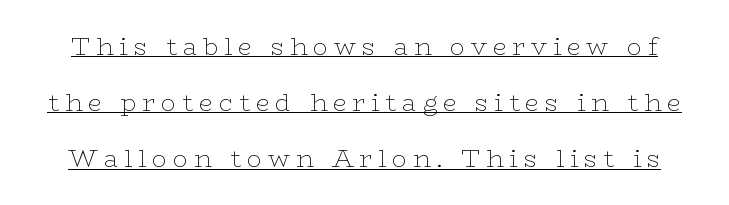
{"italic": "no", "bold": "no", "underline": "yes", "line_spacing": "loose", "line_spacing_ratio": 2.25, "letter_spacing": "wide", "letter_spacing_em": 0.23, "glyph_px": 25}
